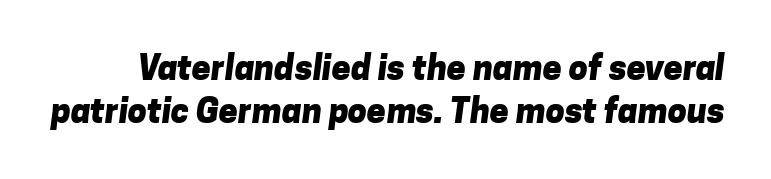
{"serif": "no", "bold": "yes", "weight": "heavy", "width": "normal", "stroke_contrast": "low", "x_height": "medium", "monospaced": "no", "underline": "no", "line_spacing": "normal", "line_spacing_ratio": 1.27, "letter_spacing": "normal", "letter_spacing_em": 0.0, "glyph_px": 34}
